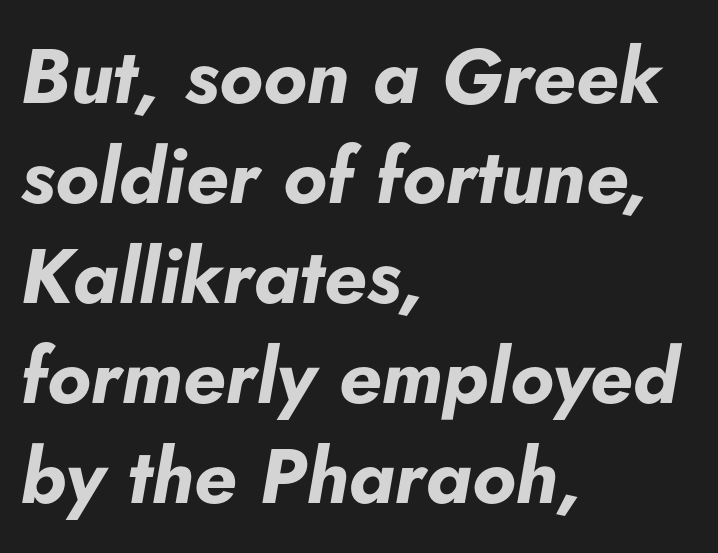
{"italic": "yes", "lean": "right", "slant_degrees": 5, "bold": "yes", "weight": "bold", "width": "normal", "stroke_contrast": "low", "x_height": "small", "monospaced": "no", "underline": "no", "align": "left", "line_spacing": "normal", "line_spacing_ratio": 1.3, "letter_spacing": "normal", "letter_spacing_em": 0.0, "glyph_px": 77}
